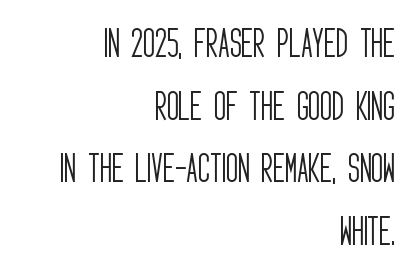
Q: Is the text bold? A: No.
Q: Is the text italic (slanted)? A: No, it is upright.
Q: Is the typeface a serif or a sans-serif typeface? A: Sans-serif.
Q: Is the text underlined? A: No.
Q: How is the paragraph aligned? A: Right-aligned.
Q: Is the spacing between letters normal or unusually wide? A: Normal.
Q: Is the spacing between lines tight, normal or loose? A: Loose.
Q: Width (condensed, normal, or wide)? A: Condensed.
Q: Stroke contrast? A: Low.
Q: x-height? A: Large.
Q: Monospaced? A: No.
